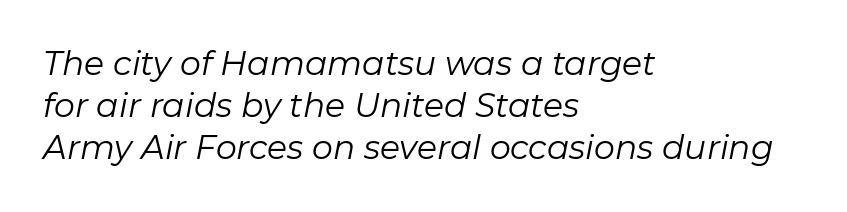
{"italic": "yes", "lean": "right", "slant_degrees": 11, "bold": "no", "weight": "regular", "width": "normal", "stroke_contrast": "low", "x_height": "medium", "monospaced": "no", "underline": "no", "align": "left", "line_spacing": "normal", "line_spacing_ratio": 1.28, "letter_spacing": "normal", "letter_spacing_em": 0.0, "glyph_px": 33}
